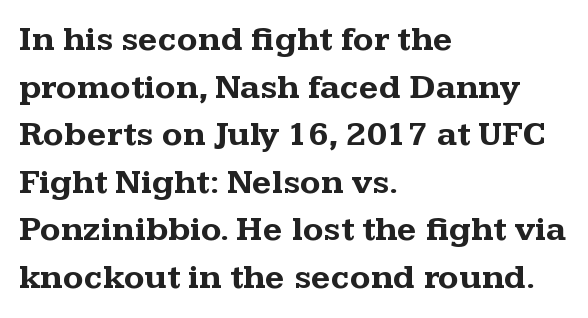
{"serif": "yes", "italic": "no", "bold": "yes", "weight": "bold", "width": "wide", "stroke_contrast": "medium", "x_height": "medium", "monospaced": "no", "underline": "no", "align": "left", "line_spacing": "normal", "line_spacing_ratio": 1.4, "letter_spacing": "normal", "letter_spacing_em": 0.0, "glyph_px": 34}
